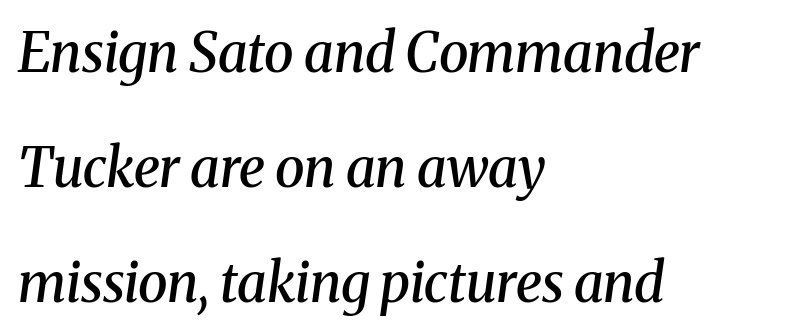
The image shows 54 px semibold serif type, italic (leaning right); set left-aligned, loose line spacing (2.13x), normal letter spacing, not underlined; medium stroke contrast and a medium x-height.
